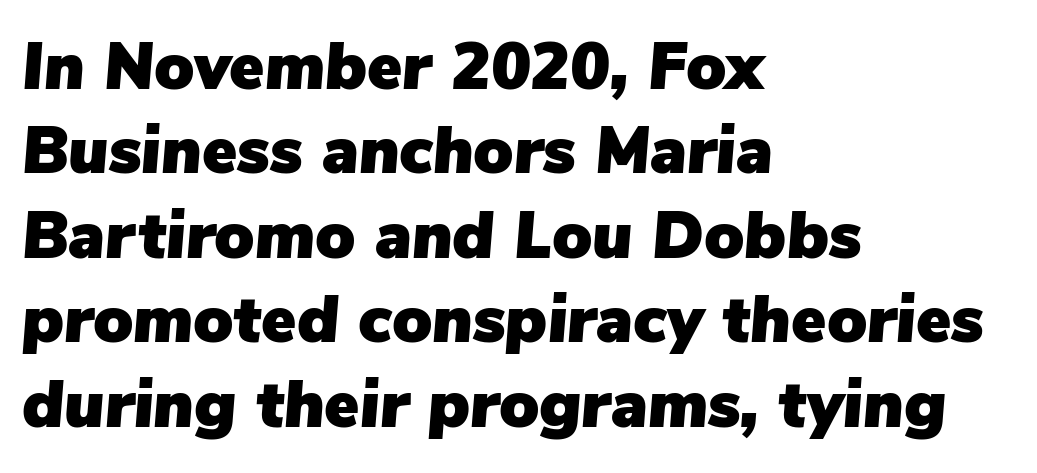
{"italic": "yes", "lean": "right", "slant_degrees": 5, "width": "normal", "stroke_contrast": "low", "x_height": "medium", "monospaced": "no", "underline": "no", "align": "left", "line_spacing": "normal", "line_spacing_ratio": 1.28, "letter_spacing": "normal", "letter_spacing_em": 0.0, "glyph_px": 66}
